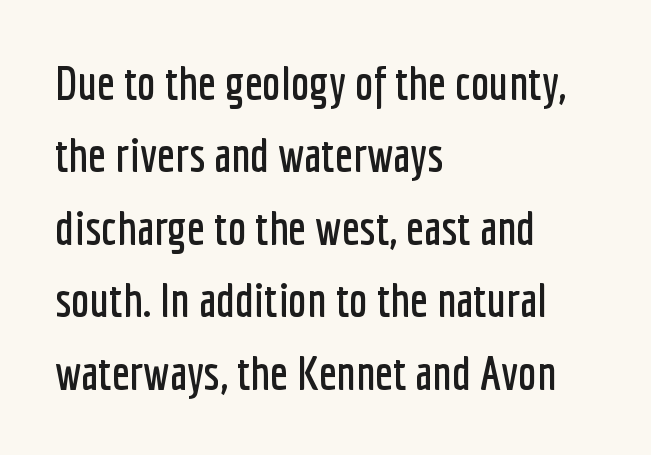
{"serif": "no", "italic": "no", "width": "condensed", "stroke_contrast": "low", "x_height": "medium", "monospaced": "no", "underline": "no", "align": "left", "line_spacing": "normal", "line_spacing_ratio": 1.54, "letter_spacing": "normal", "letter_spacing_em": 0.0, "glyph_px": 47}
